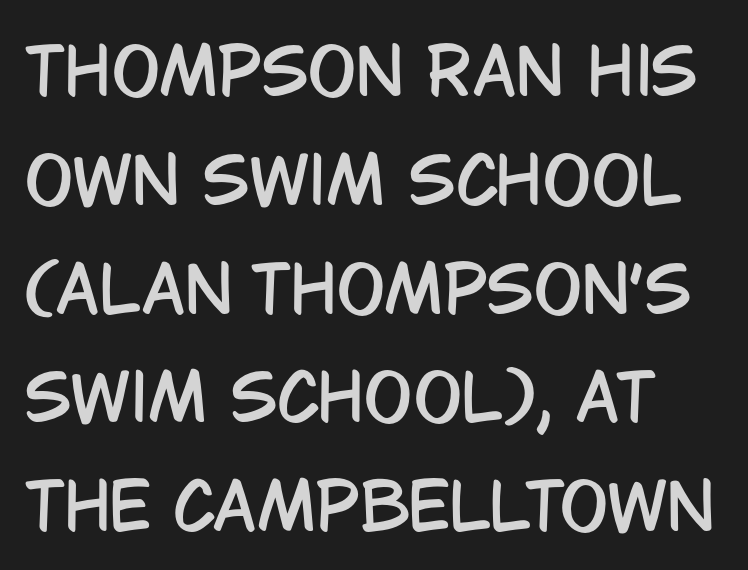
Q: Is the text italic (slanted)? A: No, it is upright.
Q: Is the typeface a serif or a sans-serif typeface? A: Sans-serif.
Q: Is the text underlined? A: No.
Q: Is the spacing between letters normal or unusually wide? A: Normal.
Q: Is the spacing between lines tight, normal or loose? A: Normal.
Q: Width (condensed, normal, or wide)? A: Condensed.
Q: Stroke contrast? A: Low.
Q: x-height? A: Large.
Q: Monospaced? A: No.
